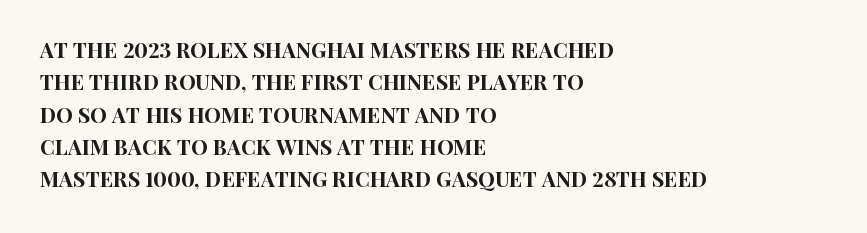
Glyph-to-glyph distance matches everyday printed text. Upright lettering throughout. Notice how descenders clear the ascenders below comfortably — that's standard leading. The strip under each line holds only bare page. Layout note: lines flush left.
